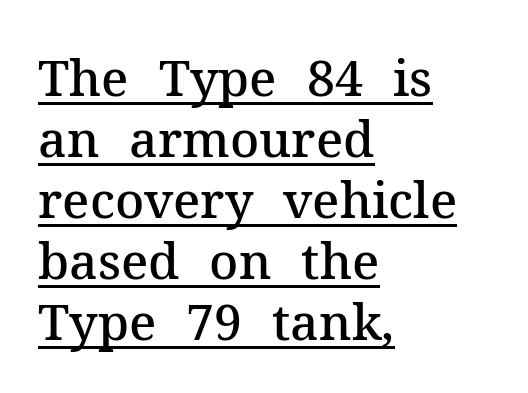
{"serif": "yes", "italic": "no", "bold": "semi", "weight": "semibold", "width": "normal", "stroke_contrast": "medium", "x_height": "medium", "monospaced": "no", "underline": "yes", "align": "left", "line_spacing_ratio": 1.22, "letter_spacing": "normal", "letter_spacing_em": 0.0, "glyph_px": 50}
